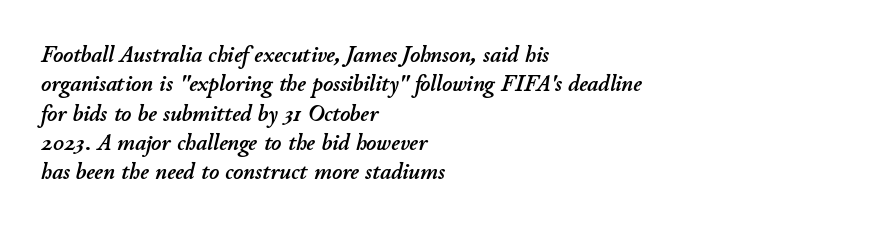
Q: Is the text italic (slanted)? A: Yes, it leans right by about 11 degrees.
Q: Is the text underlined? A: No.
Q: How is the paragraph aligned? A: Left-aligned.
Q: Is the spacing between letters normal or unusually wide? A: Normal.
